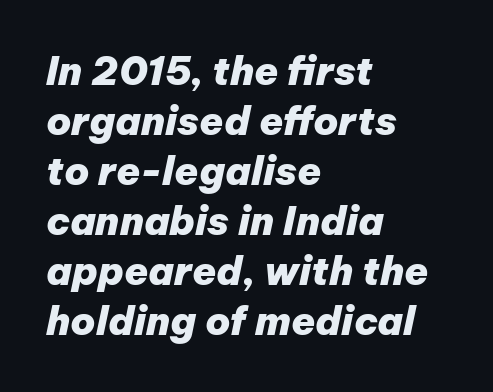
The passage shown is not underscored anywhere. Typesetter's note: full bold, strokes at maximum text heaviness. These lines stack with their left ends in a neat column. In terms of letterspacing, this is plain default setting.
